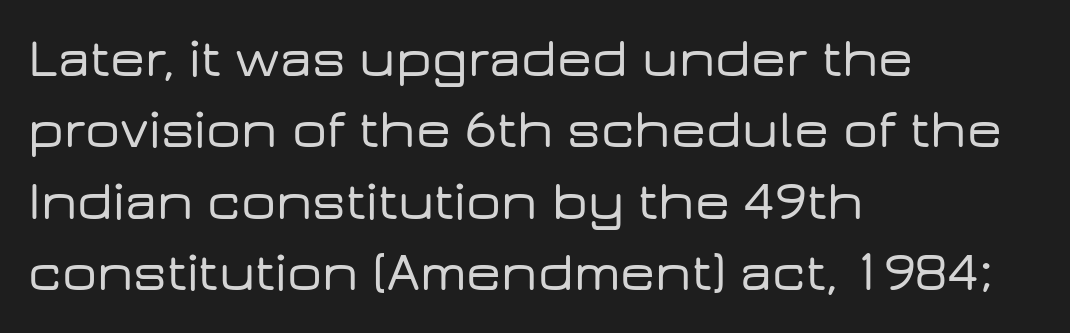
Q: Is the text italic (slanted)? A: No, it is upright.
Q: Is the typeface a serif or a sans-serif typeface? A: Sans-serif.
Q: Is the text underlined? A: No.
Q: How is the paragraph aligned? A: Left-aligned.
Q: Is the spacing between letters normal or unusually wide? A: Normal.
Q: Is the spacing between lines tight, normal or loose? A: Normal.
Q: Width (condensed, normal, or wide)? A: Wide.
Q: Stroke contrast? A: Low.
Q: x-height? A: Medium.
Q: Monospaced? A: No.
